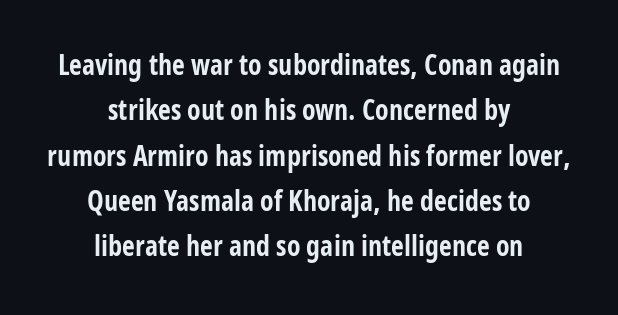
{"serif": "no", "italic": "no", "bold": "yes", "weight": "bold", "width": "condensed", "stroke_contrast": "low", "x_height": "large", "monospaced": "no", "underline": "no", "align": "center", "line_spacing": "normal", "line_spacing_ratio": 1.62, "letter_spacing": "normal", "letter_spacing_em": 0.0, "glyph_px": 28}
